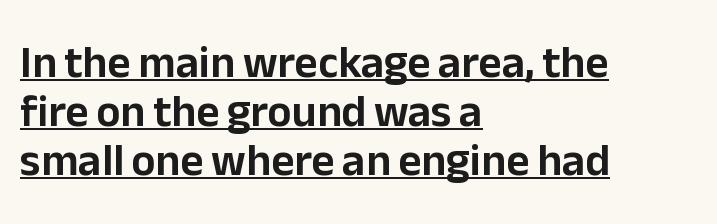
Q: Is the text italic (slanted)? A: No, it is upright.
Q: Is the typeface a serif or a sans-serif typeface? A: Sans-serif.
Q: Is the text underlined? A: Yes.
Q: How is the paragraph aligned? A: Left-aligned.
Q: Is the spacing between letters normal or unusually wide? A: Normal.
Q: Is the spacing between lines tight, normal or loose? A: Tight.
Q: Width (condensed, normal, or wide)? A: Normal.
Q: Stroke contrast? A: Low.
Q: x-height? A: Medium.
Q: Monospaced? A: No.
